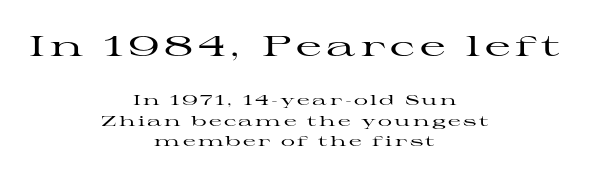
The image shows 28 px wide serif type, upright; set centered, normal line spacing (1.46x), not underlined; the first (top) block is 2.0x larger; high stroke contrast and a medium x-height.
